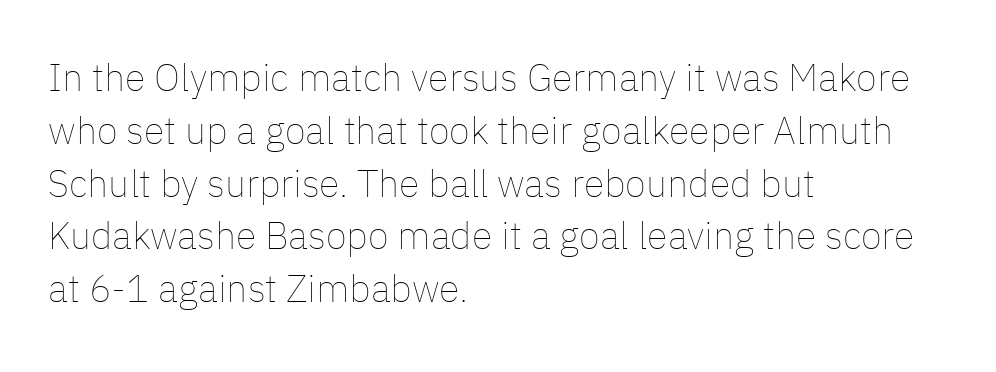
Default kerning and tracking; the words read as compact shapes. The face used here is proportionally spaced, like ordinary book or web type. Each line starts at the same left margin while the right side varies. Whoever set this chose a conventional vertical rhythm. The zone under the glyphs is completely vacant. A light-to-regular cut is what we see here.
